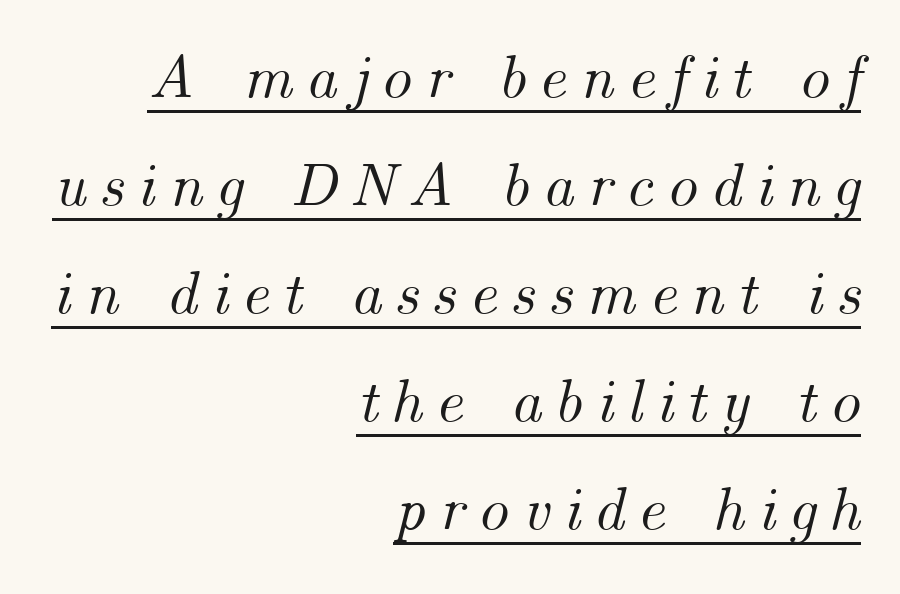
The string is rendered with underlining switched on. This sample is right-justified, so line beginnings fall wherever the words allow. Each letter keeps its own natural width here, so spacing adapts to shape. The letterforms stand isolated, each surrounded by extra space. The font's italic variant was chosen for this text.
